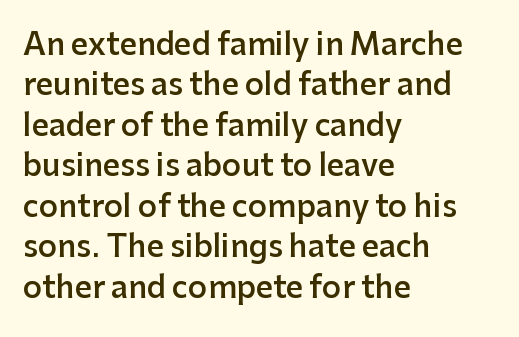
The typeface chosen for these lines omits serifs. Caption: multi-line text, flush left, ragged right. It's the straight-up-and-down kind of type. Observe the ordinary spacing: letters are neighbours, not strangers. Semibold letterforms, between regular and bold. Has an underline been added? It has not.
